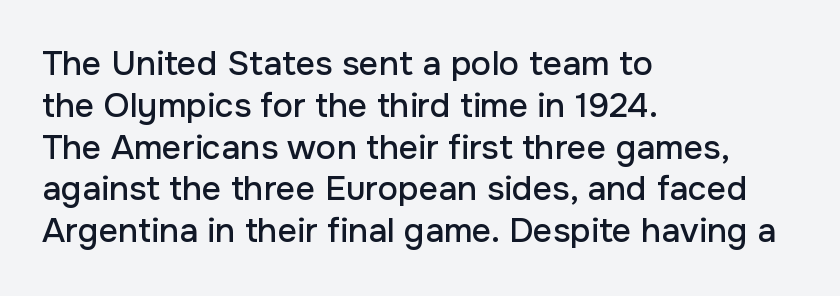
The image shows 34 px sans-serif type, upright; set left-aligned, line spacing 1.23x, normal letter spacing, not underlined; low stroke contrast and a medium x-height.
